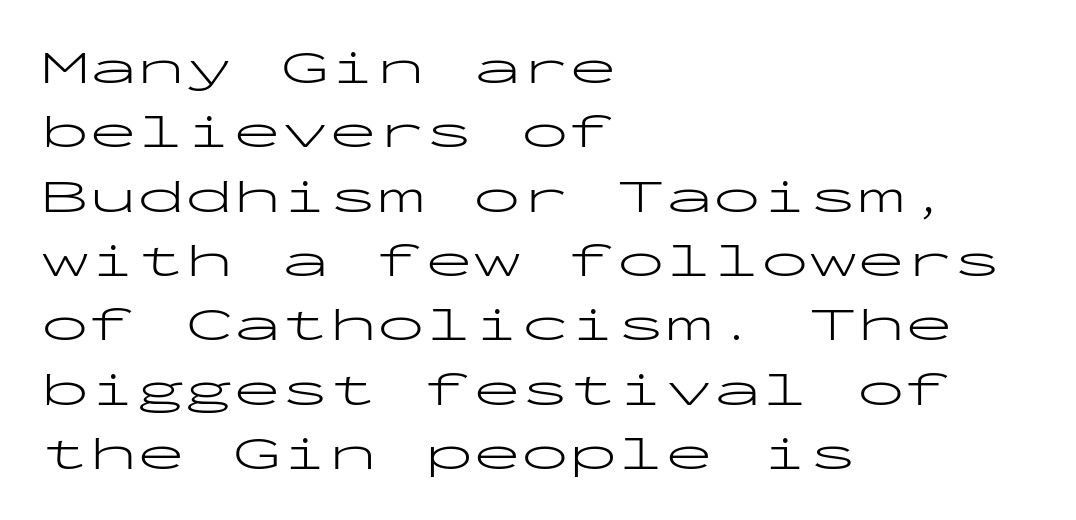
{"serif": "no", "italic": "no", "bold": "no", "weight": "light", "width": "wide", "stroke_contrast": "low", "x_height": "medium", "monospaced": "yes", "underline": "no", "align": "left", "line_spacing": "normal", "line_spacing_ratio": 1.34, "letter_spacing": "normal", "letter_spacing_em": 0.0, "glyph_px": 48}
